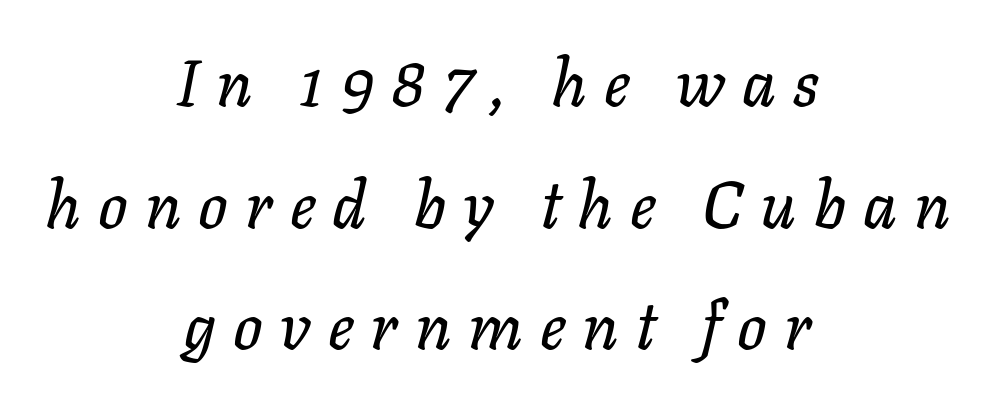
Q: Is the text italic (slanted)? A: Yes, it leans right by about 11 degrees.
Q: Is the text underlined? A: No.
Q: How is the paragraph aligned? A: Centered.
Q: Is the spacing between letters normal or unusually wide? A: Unusually wide.
Q: Width (condensed, normal, or wide)? A: Normal.
Q: Stroke contrast? A: Low.
Q: x-height? A: Medium.
Q: Monospaced? A: No.
